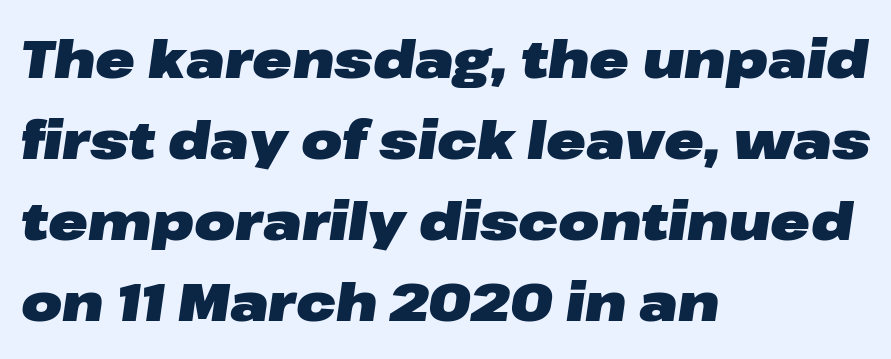
{"italic": "yes", "lean": "right", "slant_degrees": 8, "bold": "yes", "weight": "heavy", "width": "wide", "stroke_contrast": "low", "x_height": "medium", "monospaced": "no", "underline": "no", "align": "left", "line_spacing": "normal", "line_spacing_ratio": 1.53, "letter_spacing": "normal", "letter_spacing_em": 0.0, "glyph_px": 53}
